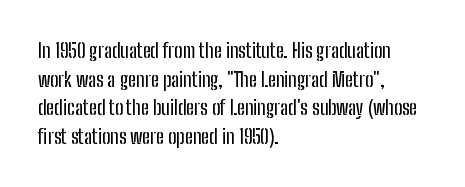
{"italic": "no", "underline": "no", "align": "left", "line_spacing": "normal", "line_spacing_ratio": 1.43, "letter_spacing": "normal", "letter_spacing_em": 0.0, "glyph_px": 20}
